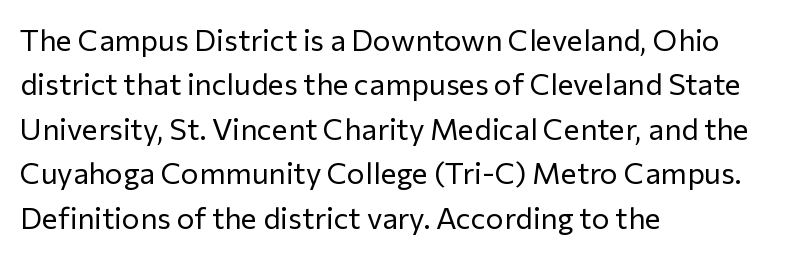
All the whitespace from short lines collects on the right. Check under the words: just untouched page. The horizontal fit of the characters is conventional and even. Grotesque or geometric, the face here clearly has no serifs.
